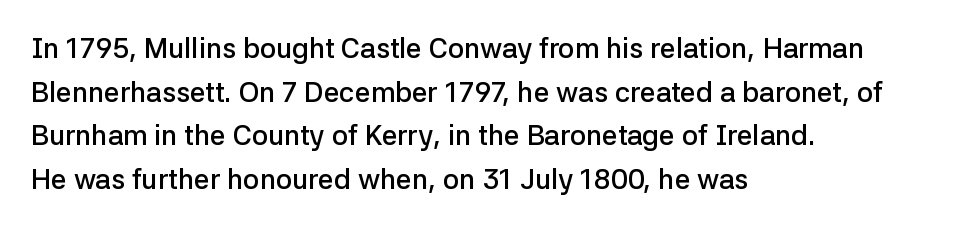
{"serif": "no", "italic": "no", "bold": "semi", "weight": "semibold", "width": "normal", "stroke_contrast": "low", "x_height": "medium", "monospaced": "no", "underline": "no", "align": "left", "line_spacing": "normal", "line_spacing_ratio": 1.56, "letter_spacing": "normal", "letter_spacing_em": 0.0, "glyph_px": 28}
